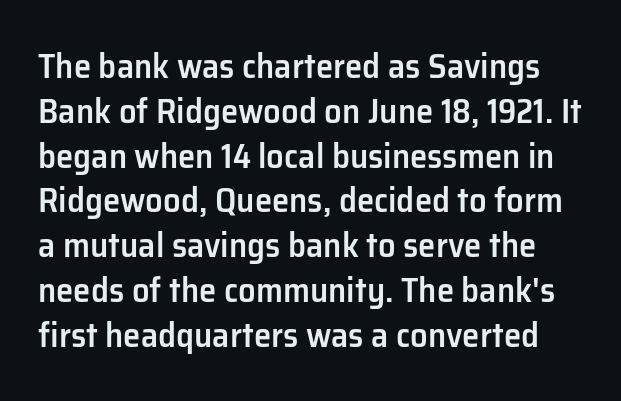
Q: Is the text bold? A: Semi-bold.
Q: Is the text italic (slanted)? A: No, it is upright.
Q: Is the typeface a serif or a sans-serif typeface? A: Sans-serif.
Q: Is the text underlined? A: No.
Q: Is the spacing between letters normal or unusually wide? A: Normal.
Q: Is the spacing between lines tight, normal or loose? A: Normal.
Q: Width (condensed, normal, or wide)? A: Normal.
Q: Stroke contrast? A: Low.
Q: x-height? A: Medium.
Q: Monospaced? A: No.
